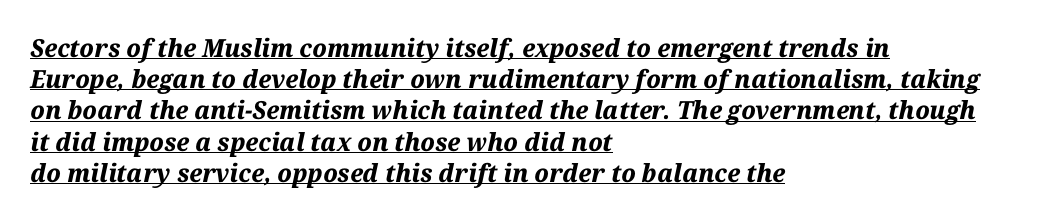
The image shows 25 px bold type, italic (leaning right); set left-aligned, normal line spacing (1.25x), normal letter spacing, underlined.
